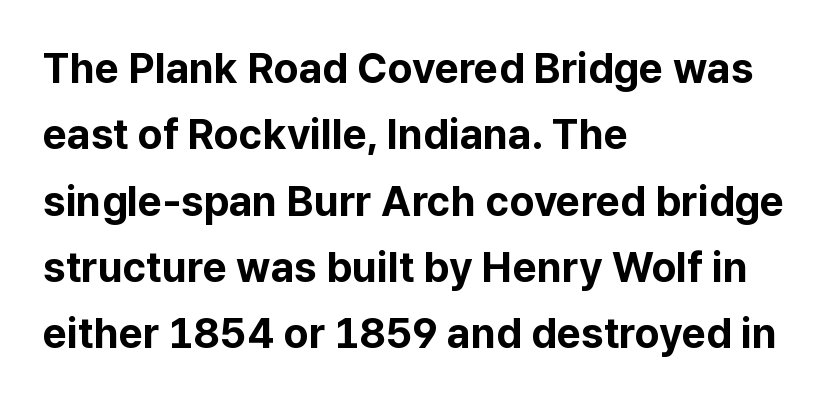
{"serif": "no", "italic": "no", "bold": "yes", "weight": "bold", "width": "normal", "stroke_contrast": "low", "x_height": "medium", "monospaced": "no", "underline": "no", "align": "left", "line_spacing": "normal", "line_spacing_ratio": 1.58, "letter_spacing": "normal", "letter_spacing_em": 0.0, "glyph_px": 42}
